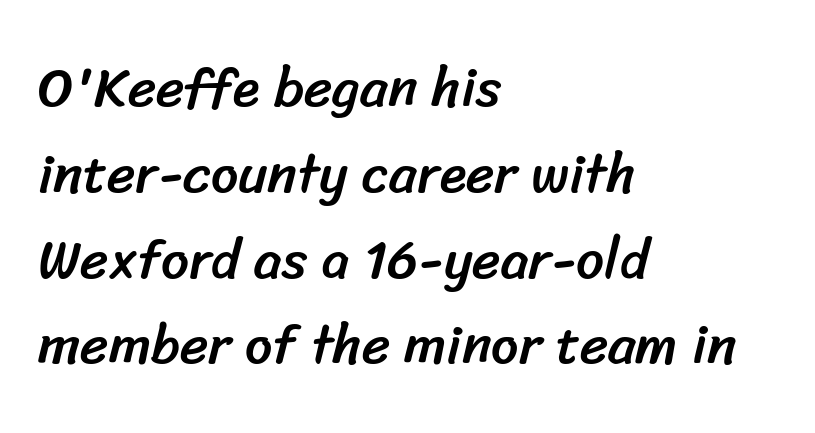
How would I describe the line gaps? Plain and ordinary. Short and long lines alike share a common starting point at left. This sample has the flowing, uneven cadence of proportional lettering. Tracking here is standard; glyphs follow each other at the usual distance. Classification — sans serif.
